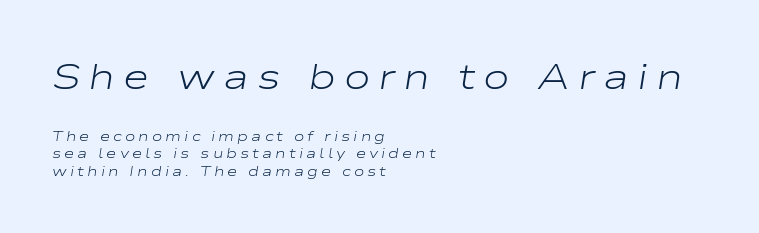
{"italic": "yes", "lean": "right", "slant_degrees": 9, "bold": "no", "weight": "light", "width": "wide", "stroke_contrast": "low", "x_height": "medium", "monospaced": "no", "underline": "no", "align": "left", "line_spacing": "normal", "line_spacing_ratio": 1.25, "letter_spacing": "wide", "letter_spacing_em": 0.22, "larger_block": "first", "size_ratio": 2.57, "glyph_px": 36}
